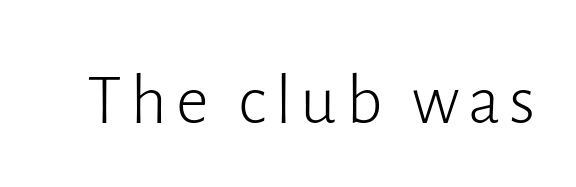
The image shows 72 px light sans-serif type, upright; set not underlined; low stroke contrast and a medium x-height.
